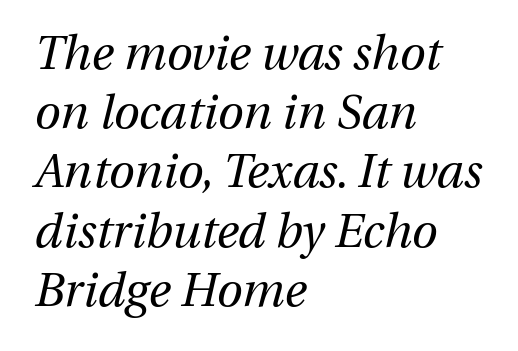
Q: Is the text bold? A: No.
Q: Is the text italic (slanted)? A: Yes, it leans right by about 13 degrees.
Q: Is the text underlined? A: No.
Q: How is the paragraph aligned? A: Left-aligned.
Q: Is the spacing between letters normal or unusually wide? A: Normal.
Q: Is the spacing between lines tight, normal or loose? A: Normal.
Q: Width (condensed, normal, or wide)? A: Normal.
Q: Stroke contrast? A: Medium.
Q: x-height? A: Medium.
Q: Monospaced? A: No.
